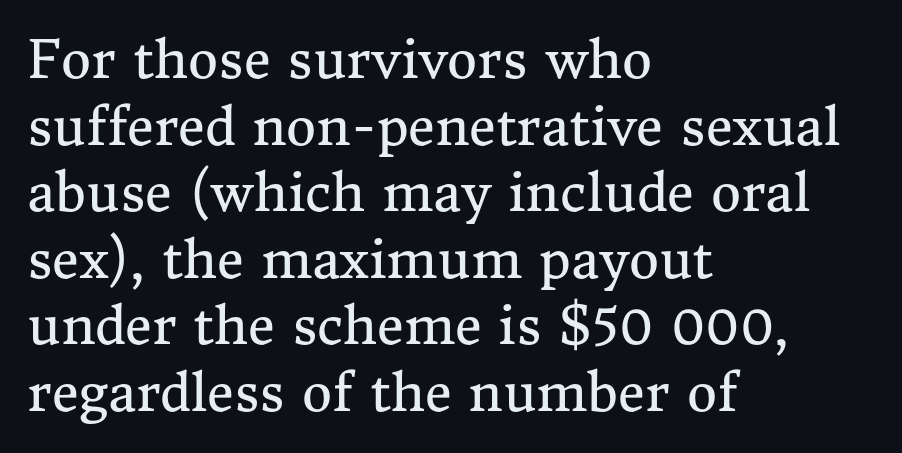
{"serif": "yes", "italic": "no", "bold": "no", "weight": "regular", "width": "normal", "stroke_contrast": "medium", "x_height": "medium", "monospaced": "no", "underline": "no", "align": "left", "line_spacing": "normal", "line_spacing_ratio": 1.28, "letter_spacing": "normal", "letter_spacing_em": 0.0, "glyph_px": 52}
